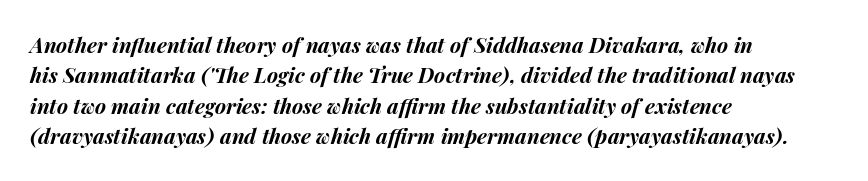
Q: Is the text bold? A: Yes.
Q: Is the text italic (slanted)? A: Yes, it leans right by about 14 degrees.
Q: Is the text underlined? A: No.
Q: How is the paragraph aligned? A: Left-aligned.
Q: Is the spacing between letters normal or unusually wide? A: Normal.
Q: Is the spacing between lines tight, normal or loose? A: Normal.
